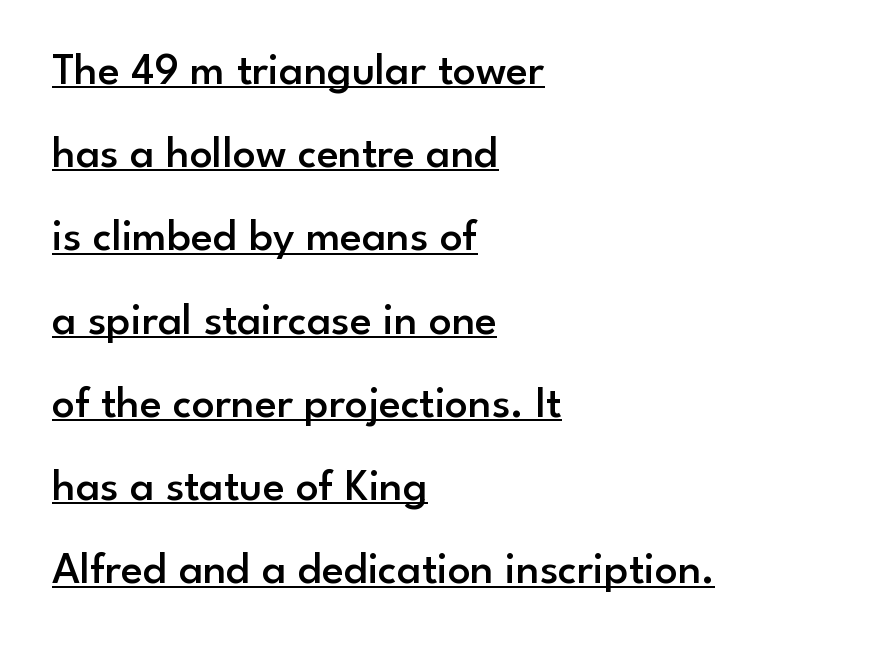
Q: Is the text bold? A: Semi-bold.
Q: Is the text italic (slanted)? A: No, it is upright.
Q: Is the typeface a serif or a sans-serif typeface? A: Sans-serif.
Q: Is the text underlined? A: Yes.
Q: How is the paragraph aligned? A: Left-aligned.
Q: Is the spacing between letters normal or unusually wide? A: Normal.
Q: Width (condensed, normal, or wide)? A: Normal.
Q: Stroke contrast? A: Low.
Q: x-height? A: Small.
Q: Monospaced? A: No.
